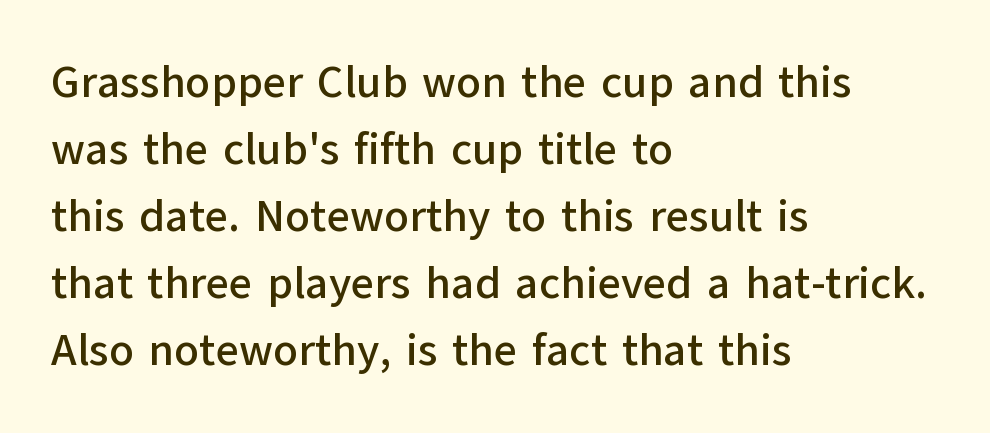
{"serif": "no", "italic": "no", "width": "normal", "stroke_contrast": "low", "x_height": "medium", "monospaced": "no", "underline": "no", "align": "left", "line_spacing": "normal", "line_spacing_ratio": 1.49, "letter_spacing": "normal", "letter_spacing_em": 0.0, "glyph_px": 45}
